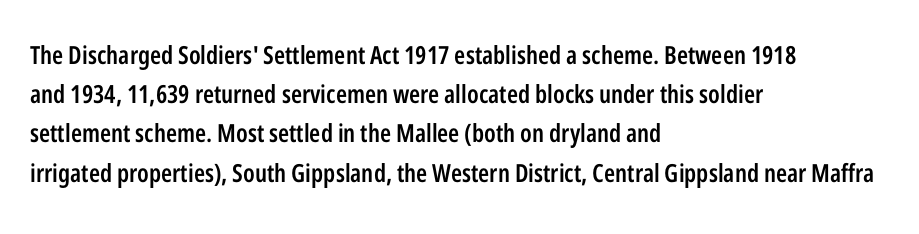
The image shows 25 px text type, upright; set left-aligned, normal line spacing (1.57x), normal letter spacing, not underlined.
